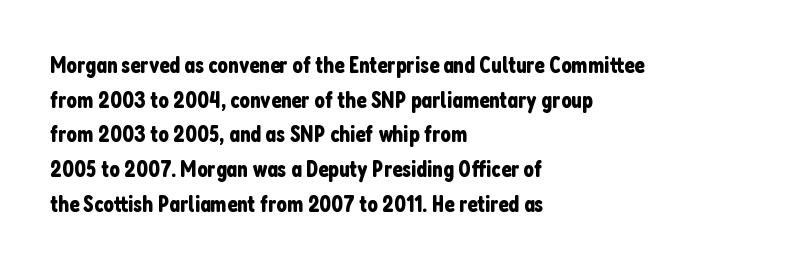
{"italic": "no", "underline": "no", "align": "left", "line_spacing": "normal", "line_spacing_ratio": 1.51, "letter_spacing": "normal", "letter_spacing_em": 0.0, "glyph_px": 23}
